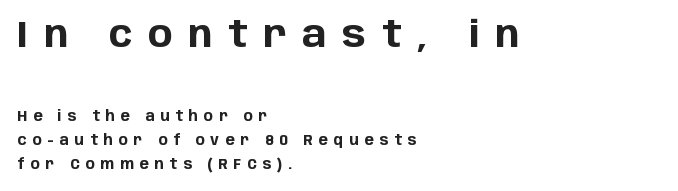
{"serif": "no", "italic": "no", "bold": "yes", "weight": "bold", "width": "normal", "stroke_contrast": "low", "x_height": "large", "monospaced": "no", "underline": "no", "align": "left", "line_spacing": "normal", "line_spacing_ratio": 1.7, "letter_spacing": "wide", "letter_spacing_em": 0.42, "larger_block": "first", "size_ratio": 2.64, "glyph_px": 37}
